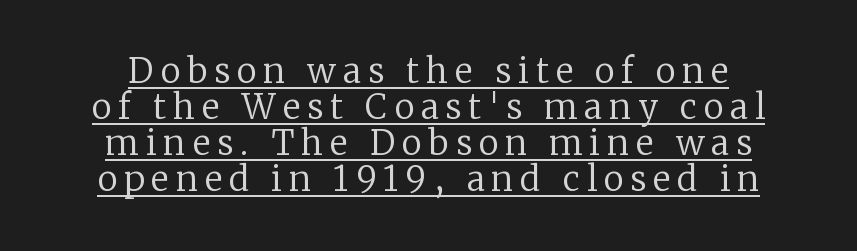
The image shows 34 px regular-weight serif type, upright; set tight line spacing (1.06x), unusually wide letter spacing (+0.21 em), underlined; low stroke contrast and a medium x-height.
